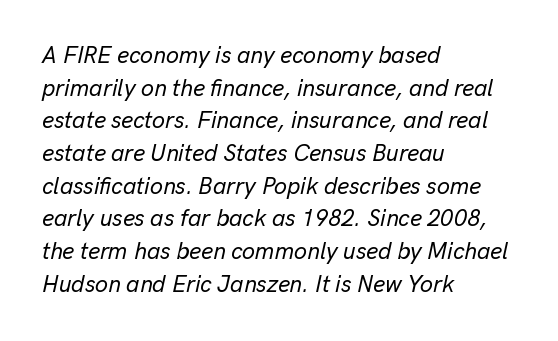
{"italic": "yes", "lean": "right", "slant_degrees": 13, "underline": "no", "align": "left", "line_spacing": "normal", "line_spacing_ratio": 1.42, "letter_spacing": "normal", "letter_spacing_em": 0.0, "glyph_px": 23}
